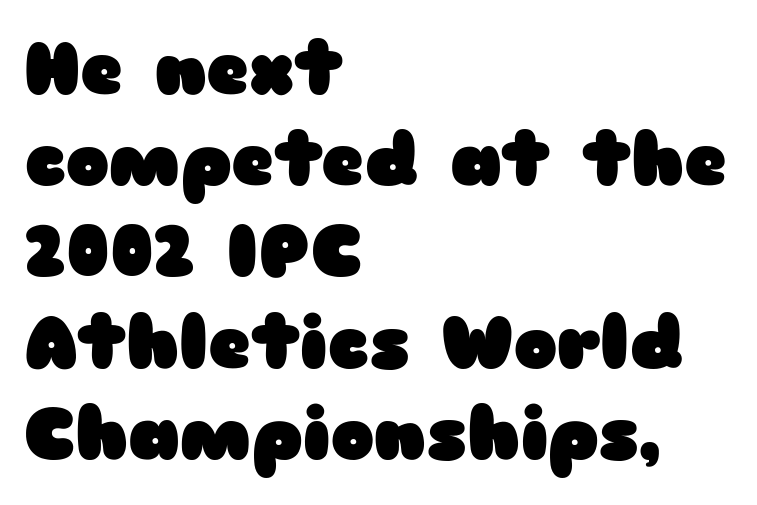
{"serif": "no", "italic": "no", "bold": "yes", "weight": "heavy", "width": "wide", "stroke_contrast": "low", "x_height": "medium", "monospaced": "no", "underline": "no", "align": "left", "line_spacing": "normal", "line_spacing_ratio": 1.25, "letter_spacing": "normal", "letter_spacing_em": 0.0, "glyph_px": 73}
